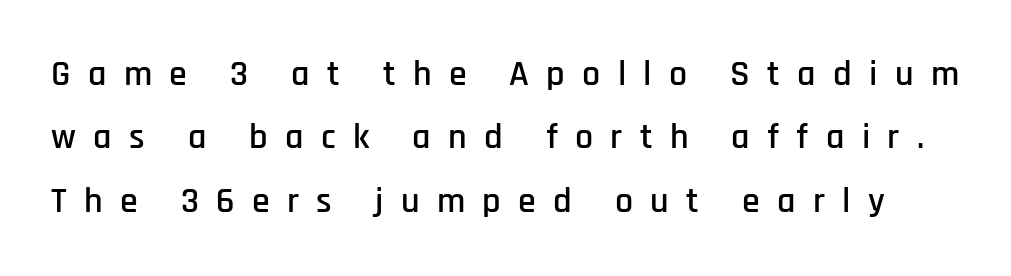
{"serif": "no", "italic": "no", "width": "condensed", "stroke_contrast": "low", "x_height": "large", "monospaced": "no", "underline": "no", "line_spacing_ratio": 1.76, "letter_spacing": "wide", "letter_spacing_em": 0.48, "glyph_px": 36}
